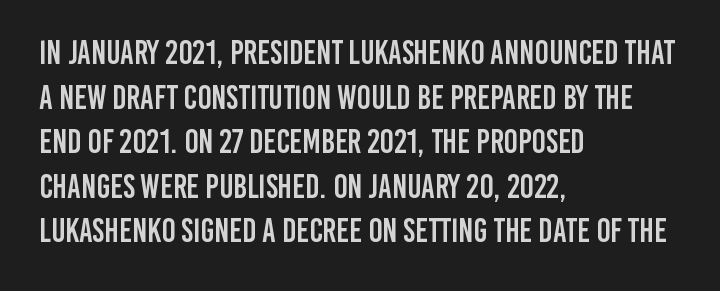
The image shows 33 px condensed sans-serif type, upright; set left-aligned, normal line spacing (1.35x), normal letter spacing, not underlined; low stroke contrast and a large x-height.
